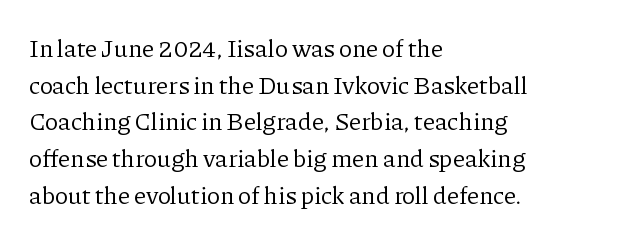
{"italic": "no", "bold": "no", "underline": "no", "align": "left", "line_spacing": "normal", "line_spacing_ratio": 1.47, "letter_spacing": "normal", "letter_spacing_em": 0.0, "glyph_px": 25}
